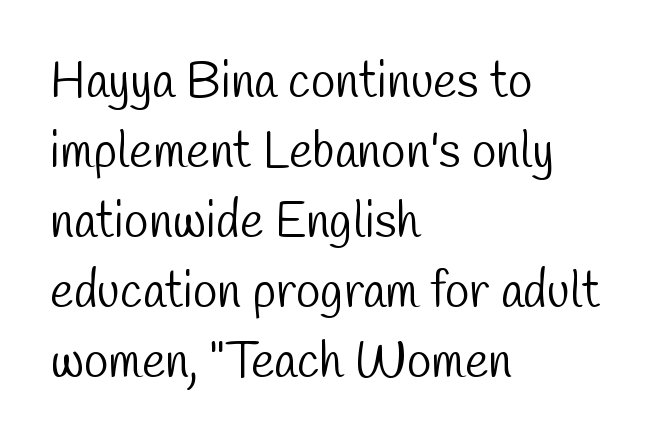
Leading matches the norm, producing a regular column. Is the block centered? No — it sits flush against the left margin. Stems and bowls with no extra thickness — not bold. The designer went with a sans here, leaving each stem footless. This sample uses plain, unmodified letter spacing. Proportional: the letters do not fall into vertical columns.
